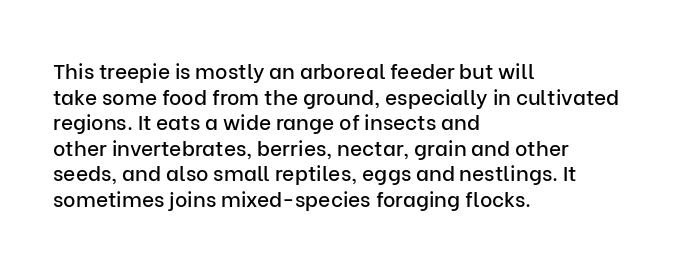
Line beginnings align vertically; line endings do not. Posture: vertical. A typesetter would call this zero additional tracking. The baseline area is clear.
